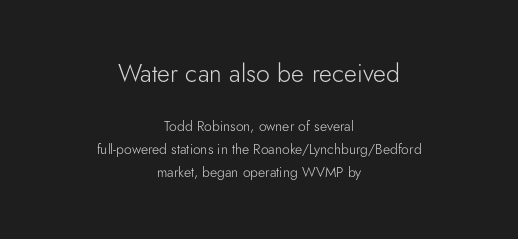
The image shows 25 px text type, upright; set centered, normal line spacing (1.65x), normal letter spacing, not underlined; the first (top) block is 1.79x larger.
